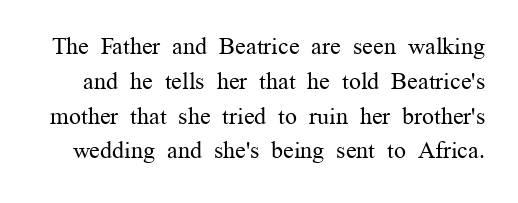
Q: Is the text bold? A: No.
Q: Is the text italic (slanted)? A: No, it is upright.
Q: Is the text underlined? A: No.
Q: Is the spacing between letters normal or unusually wide? A: Normal.
Q: Is the spacing between lines tight, normal or loose? A: Normal.
